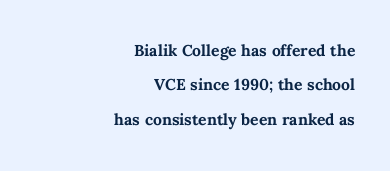
The image shows 21 px bold type, upright; set right-aligned, normal line spacing (1.64x), normal letter spacing, not underlined.
